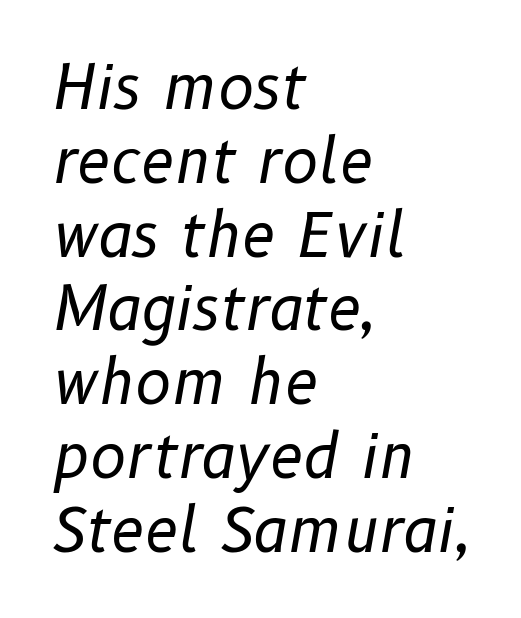
Q: Is the text bold? A: No.
Q: Is the text italic (slanted)? A: Yes, it leans right by about 10 degrees.
Q: Is the text underlined? A: No.
Q: How is the paragraph aligned? A: Left-aligned.
Q: Is the spacing between letters normal or unusually wide? A: Normal.
Q: Width (condensed, normal, or wide)? A: Normal.
Q: Stroke contrast? A: Low.
Q: x-height? A: Medium.
Q: Monospaced? A: No.
